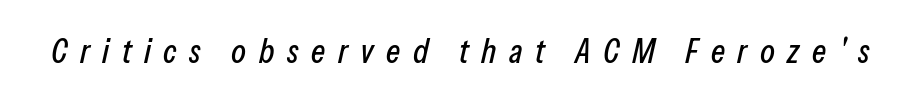
Q: Is the text italic (slanted)? A: Yes, it leans right by about 13 degrees.
Q: Is the text underlined? A: No.
Q: Is the spacing between letters normal or unusually wide? A: Unusually wide.
Q: Width (condensed, normal, or wide)? A: Condensed.
Q: Stroke contrast? A: Low.
Q: x-height? A: Medium.
Q: Monospaced? A: No.
